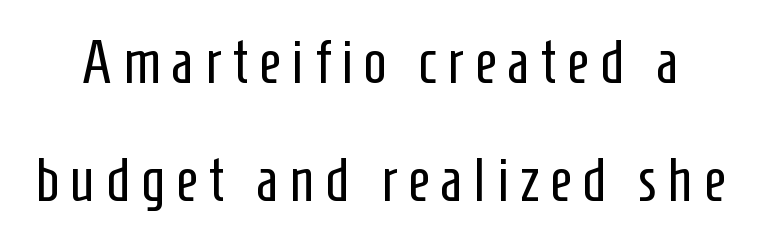
Q: Is the text bold? A: No.
Q: Is the text italic (slanted)? A: No, it is upright.
Q: Is the typeface a serif or a sans-serif typeface? A: Sans-serif.
Q: Is the text underlined? A: No.
Q: Is the spacing between lines tight, normal or loose? A: Loose.
Q: Width (condensed, normal, or wide)? A: Condensed.
Q: Stroke contrast? A: Low.
Q: x-height? A: Medium.
Q: Monospaced? A: No.
